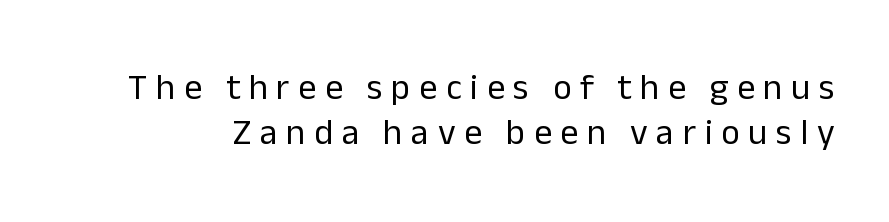
The space beneath each line is pristine and unruled. Compared with a typical body face, this is equally light or lighter still. The passage shown is typed in a proportional face where columns would drift. The passage shown has open, widely tracked lettering throughout.
